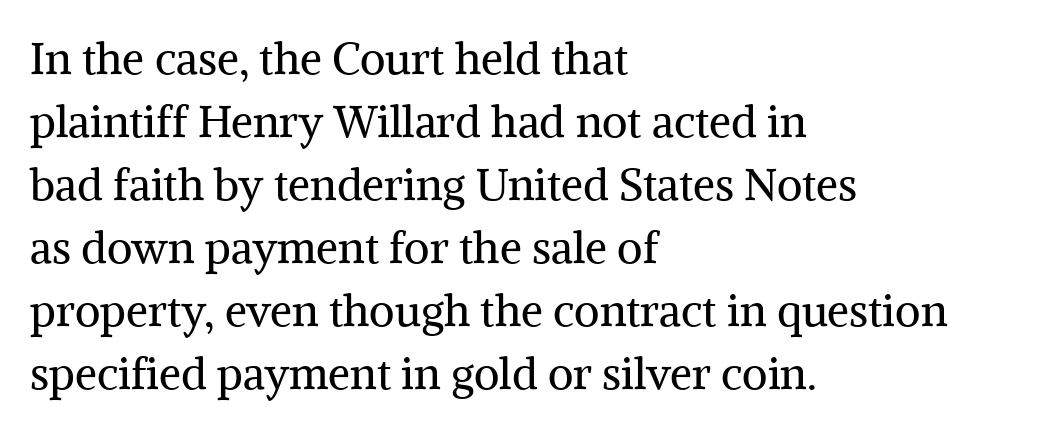
The image shows 44 px regular-weight serif type, upright; set left-aligned, normal line spacing (1.43x), normal letter spacing, not underlined; medium stroke contrast and a medium x-height.
